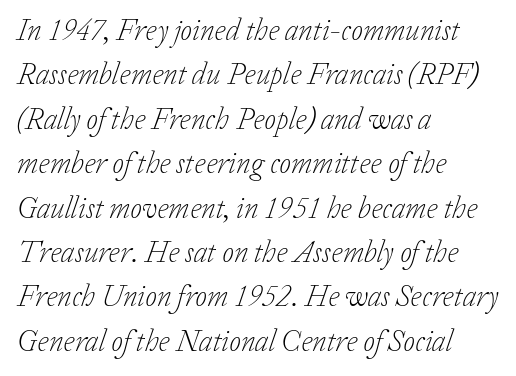
{"serif": "yes", "italic": "yes", "lean": "right", "slant_degrees": 20, "bold": "no", "weight": "light", "width": "normal", "stroke_contrast": "low", "x_height": "medium", "monospaced": "no", "underline": "no", "align": "left", "line_spacing": "normal", "line_spacing_ratio": 1.48, "letter_spacing": "normal", "letter_spacing_em": 0.0, "glyph_px": 30}
